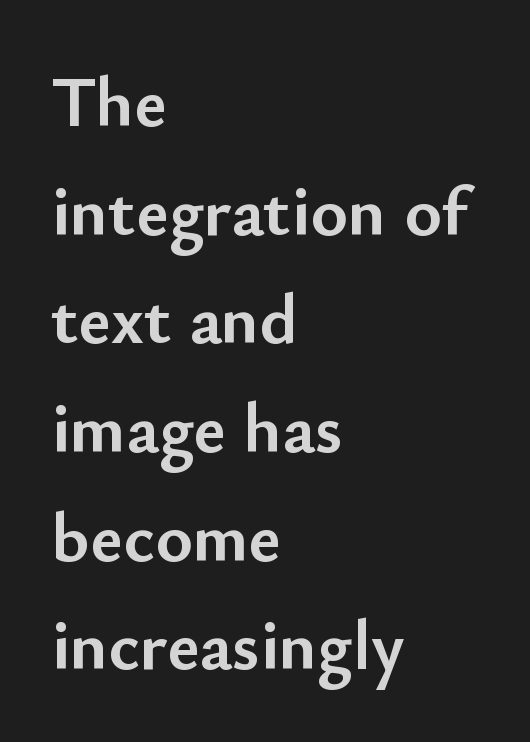
{"serif": "no", "italic": "no", "bold": "yes", "weight": "semibold", "width": "normal", "stroke_contrast": "low", "x_height": "small", "monospaced": "no", "underline": "no", "align": "left", "line_spacing": "normal", "line_spacing_ratio": 1.53, "letter_spacing": "normal", "letter_spacing_em": 0.0, "glyph_px": 71}
